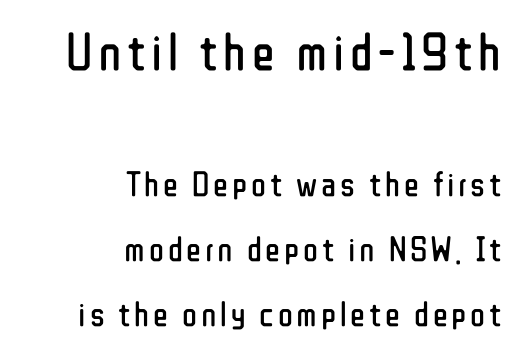
{"serif": "no", "italic": "no", "bold": "no", "weight": "regular", "width": "condensed", "stroke_contrast": "low", "x_height": "medium", "monospaced": "no", "underline": "no", "align": "right", "line_spacing_ratio": 1.87, "larger_block": "first", "size_ratio": 1.51, "glyph_px": 53}
